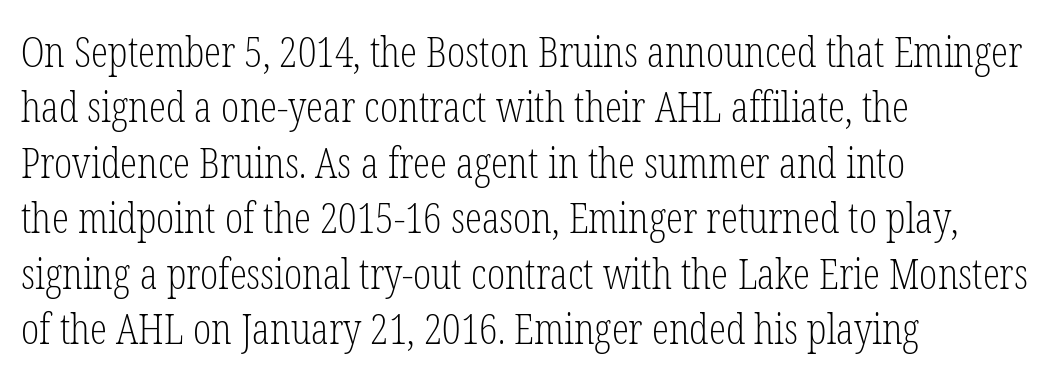
Small tapered or slab feet sit at the stroke ends, so this counts as serif. Think standard paragraph weight, or any step lighter than that. Quick note: not italic, upright. Glyph-to-glyph distance matches everyday printed text.
